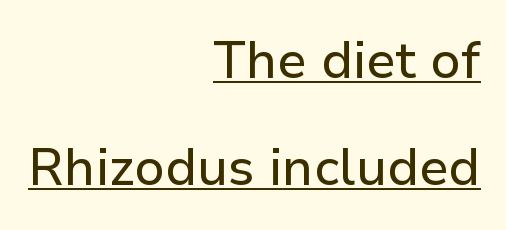
Q: Is the text italic (slanted)? A: No, it is upright.
Q: Is the typeface a serif or a sans-serif typeface? A: Sans-serif.
Q: Is the text underlined? A: Yes.
Q: How is the paragraph aligned? A: Right-aligned.
Q: Is the spacing between letters normal or unusually wide? A: Normal.
Q: Is the spacing between lines tight, normal or loose? A: Loose.
Q: Width (condensed, normal, or wide)? A: Normal.
Q: Stroke contrast? A: Low.
Q: x-height? A: Medium.
Q: Monospaced? A: No.
